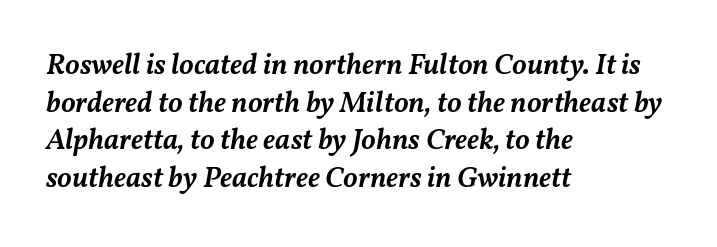
Is this a fixed-width face? No — the glyphs have proportional, varying widths. Left-aligned paragraph, ragged on the right. Does extra space separate the letters? No, they use regular spacing. The typography opts for an oblique posture over an upright one. Descenders hang freely into open space. The rendering uses a semibold face; strokes are thickened but not to full bold.
